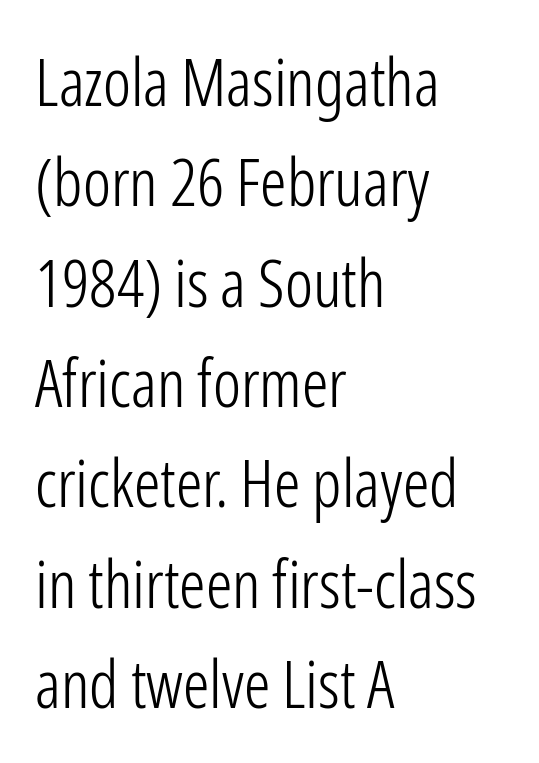
The image shows 66 px light, condensed sans-serif type, upright; set left-aligned, normal line spacing (1.52x), normal letter spacing, not underlined; low stroke contrast and a medium x-height.
